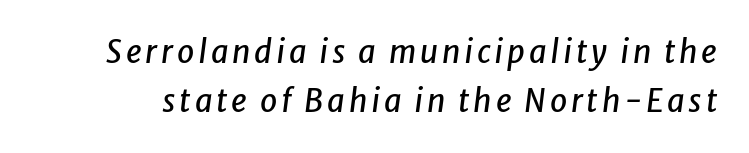
The image shows 31 px text type, italic (leaning right); set normal line spacing (1.58x), not underlined; low stroke contrast and a medium x-height.
